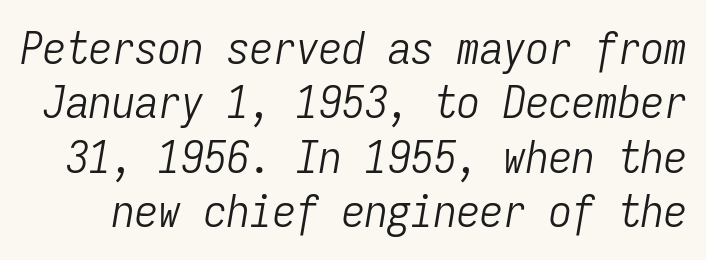
The image shows 46 px light, condensed type, italic (leaning right), monospaced; set line spacing 1.18x, normal letter spacing, not underlined; low stroke contrast and a medium x-height.
